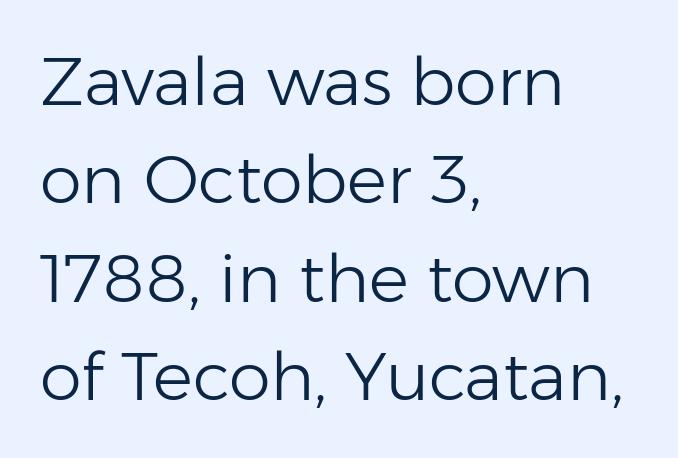
The image shows 67 px light sans-serif type, upright; set left-aligned, normal line spacing (1.47x), normal letter spacing, not underlined; low stroke contrast and a medium x-height.
